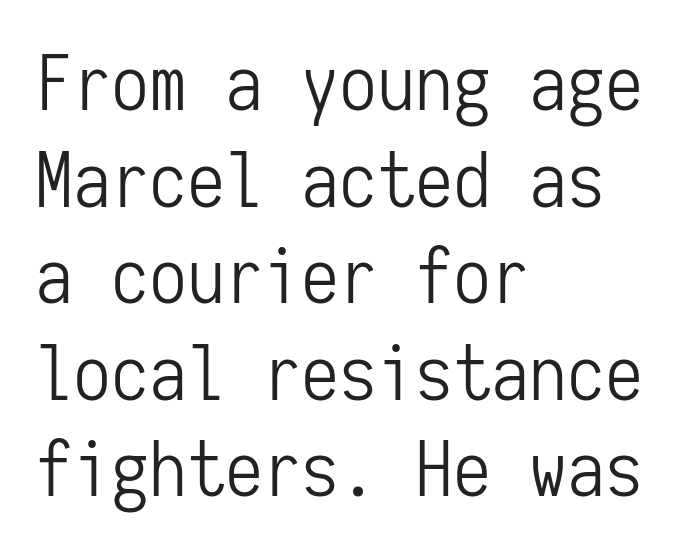
The image shows 76 px light, condensed sans-serif type, upright, monospaced; set left-aligned, normal line spacing (1.27x), normal letter spacing, not underlined; low stroke contrast and a medium x-height.
